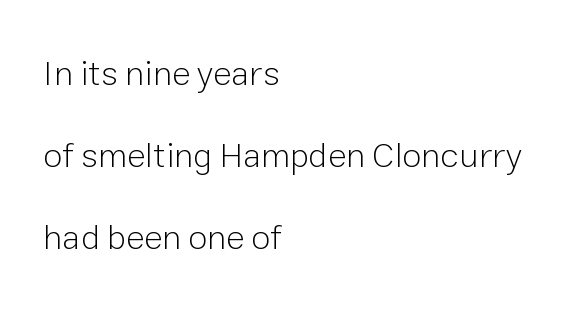
The image shows 35 px light sans-serif type, upright; set left-aligned, loose line spacing (2.35x), normal letter spacing, not underlined; low stroke contrast and a medium x-height.
